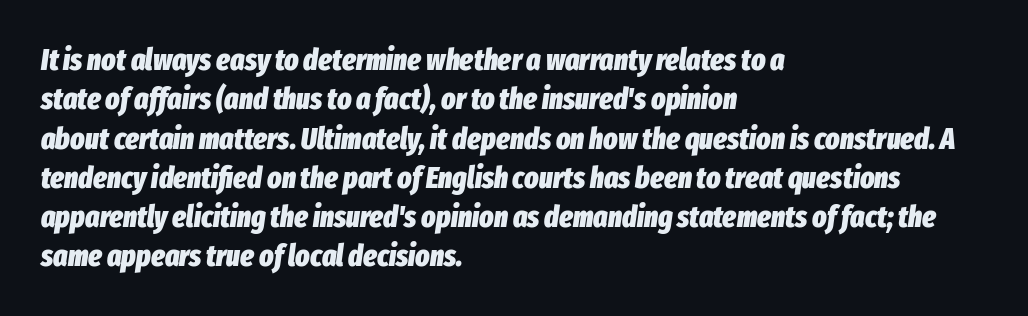
{"italic": "yes", "lean": "right", "slant_degrees": 8, "bold": "yes", "weight": "heavy", "width": "condensed", "stroke_contrast": "low", "x_height": "medium", "monospaced": "no", "underline": "no", "align": "left", "line_spacing": "normal", "line_spacing_ratio": 1.31, "letter_spacing": "normal", "letter_spacing_em": 0.0, "glyph_px": 30}
